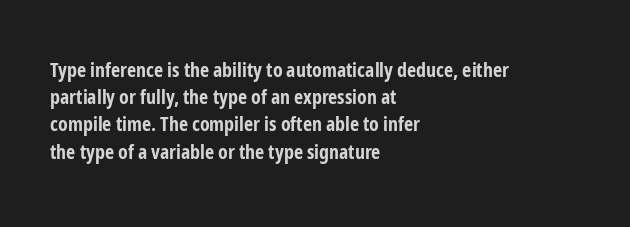
The image shows 20 px bold type, upright; set left-aligned, normal line spacing (1.36x), normal letter spacing, not underlined.
